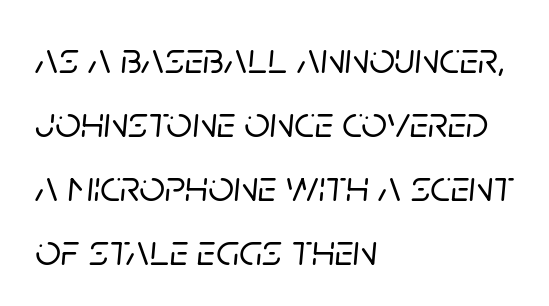
The image shows 45 px text type, italic (leaning right); set left-aligned, normal line spacing (1.42x), normal letter spacing, not underlined; low stroke contrast and a large x-height.
